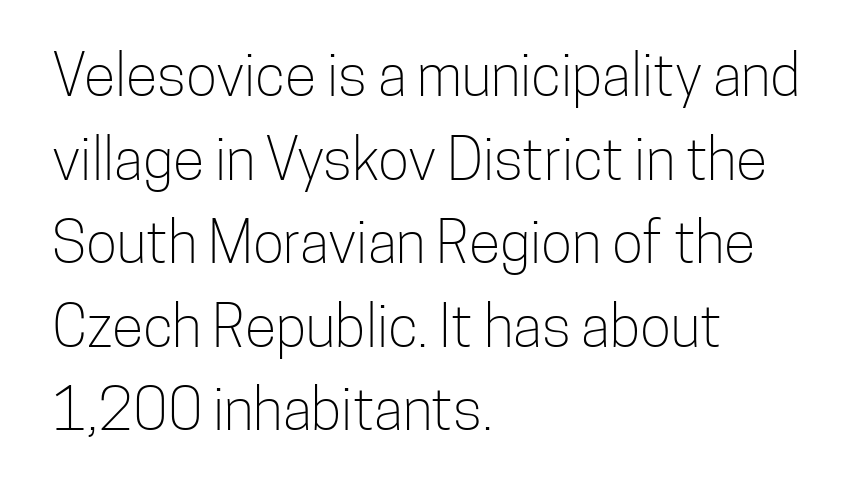
Caption: standard tracking, unaltered. Baseline-to-baseline distance is the conventional proportion of letter height. The passage shown is typeset with a sans-serif family. The rag falls on the right side of this text block. Do the letters lean? They stand straight.
